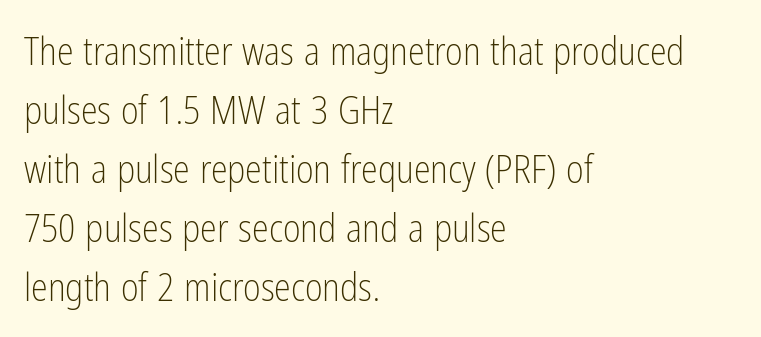
Students, note that the glyphs here touch the page at normal intervals. A typesetter would call this proportional, since set widths differ per character. When letters stand straight like this, we call the style roman or upright. Unmarked baselines from the first word to the last.
